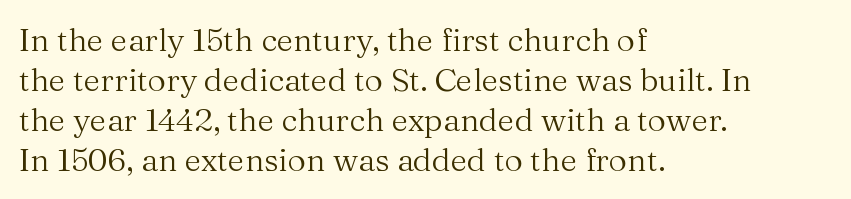
The image shows 32 px regular-weight serif type, upright; set left-aligned, normal line spacing (1.25x), normal letter spacing, not underlined; medium stroke contrast and a medium x-height.
